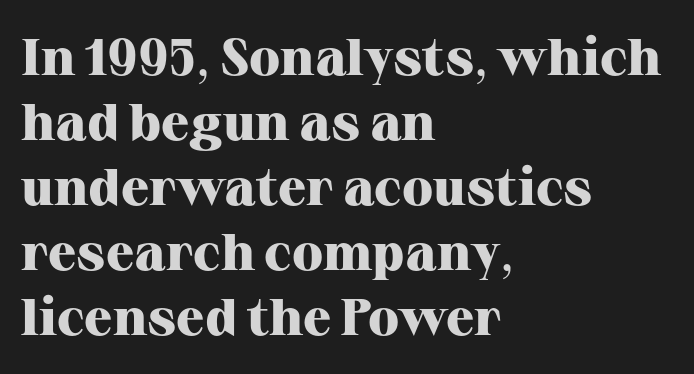
Q: Is the text bold? A: Yes.
Q: Is the text italic (slanted)? A: No, it is upright.
Q: Is the typeface a serif or a sans-serif typeface? A: Serif.
Q: Is the text underlined? A: No.
Q: How is the paragraph aligned? A: Left-aligned.
Q: Is the spacing between letters normal or unusually wide? A: Normal.
Q: Is the spacing between lines tight, normal or loose? A: Normal.
Q: Width (condensed, normal, or wide)? A: Normal.
Q: Stroke contrast? A: High.
Q: x-height? A: Medium.
Q: Monospaced? A: No.
